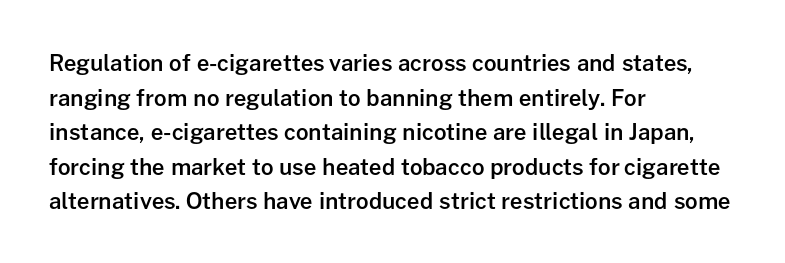
{"italic": "no", "bold": "semi", "underline": "no", "align": "left", "line_spacing": "normal", "line_spacing_ratio": 1.57, "letter_spacing": "normal", "letter_spacing_em": 0.0, "glyph_px": 22}
